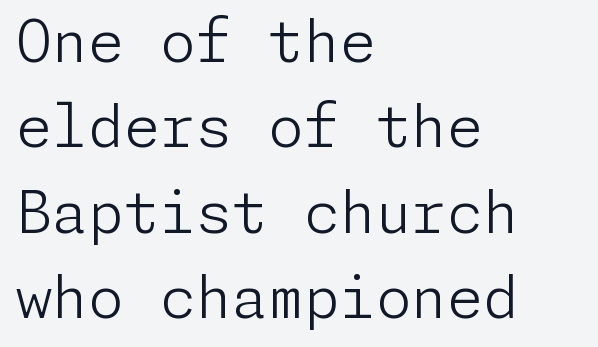
You can tell it's not italic because the verticals are truly vertical. This is not heavy type; no bold has been used. The rendering uses a moderate line-height, typical for paragraphs. The area under the type is left untouched. Where is the straight margin? On the left. Serif or sans? Sans — the stroke terminals are bare.
